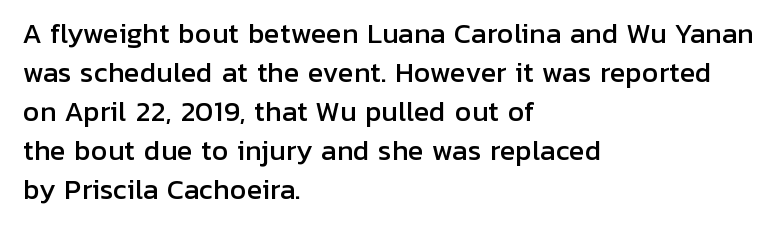
The compositor pushed each line to the left boundary. Every stem runs plumb, perpendicular to the baseline. This sample keeps an unexceptional amount of space between lines. Here the glyphs are tracked normally, forming tight word shapes. Descender tails drop into unmarked territory.
